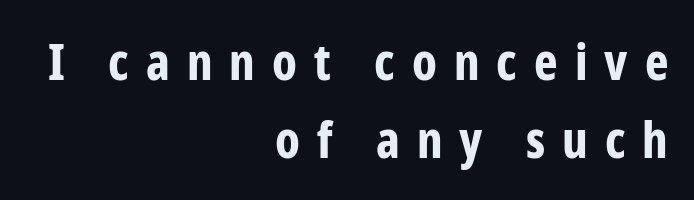
The image shows 50 px bold, condensed sans-serif type, upright; set right-aligned, normal line spacing (1.57x), unusually wide letter spacing (+0.34 em), not underlined; low stroke contrast and a medium x-height.
